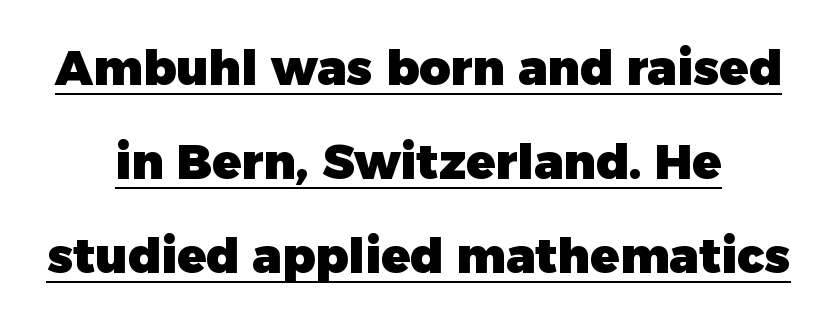
The characters display no serif detailing; their extremities are plain. What stands out about the letter spacing? Nothing — it is the standard amount. Do the characters align in a grid? No, the font is proportional. Underline: present. The typography opts for an upright posture over an oblique one.
